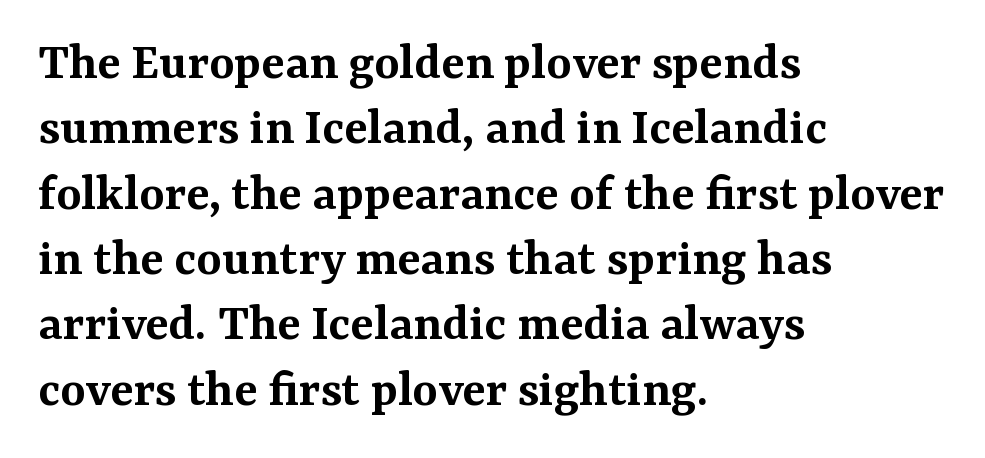
Between one letter and the next there's only the usual sliver of space. Underline: absent. Character widths vary here, with narrow letters taking less room than wide ones. The lettering stays uniformly vertical, giving the passage a roman look. The font family rendered here belongs to the serif group. Compared with an ordinary text face, these strokes are moderately heavier — a semibold.
